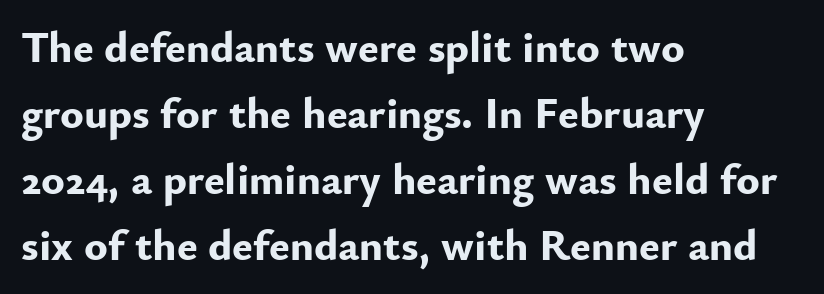
{"serif": "no", "italic": "no", "bold": "yes", "weight": "bold", "width": "normal", "stroke_contrast": "low", "x_height": "small", "monospaced": "no", "underline": "no", "align": "left", "line_spacing": "normal", "line_spacing_ratio": 1.5, "letter_spacing": "normal", "letter_spacing_em": 0.0, "glyph_px": 44}
